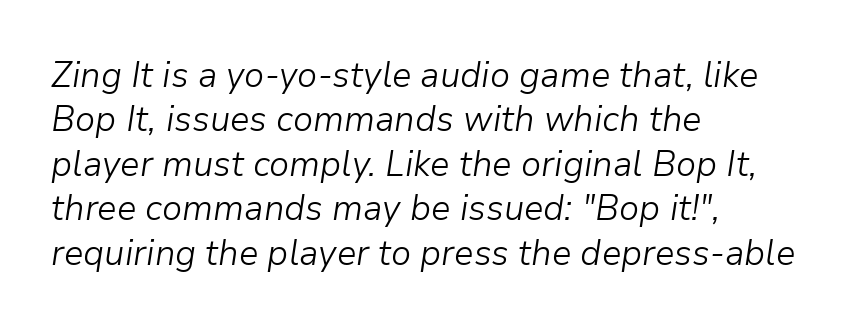
The image shows 35 px light type, italic (leaning right); set left-aligned, normal line spacing (1.27x), normal letter spacing, not underlined; low stroke contrast and a medium x-height.
